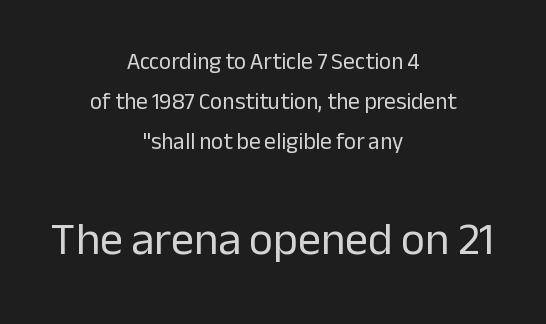
{"serif": "no", "italic": "no", "bold": "no", "weight": "regular", "width": "normal", "stroke_contrast": "low", "x_height": "medium", "monospaced": "no", "underline": "no", "align": "center", "line_spacing_ratio": 1.73, "letter_spacing": "normal", "letter_spacing_em": 0.0, "larger_block": "second", "size_ratio": 2.0, "glyph_px": 46}
